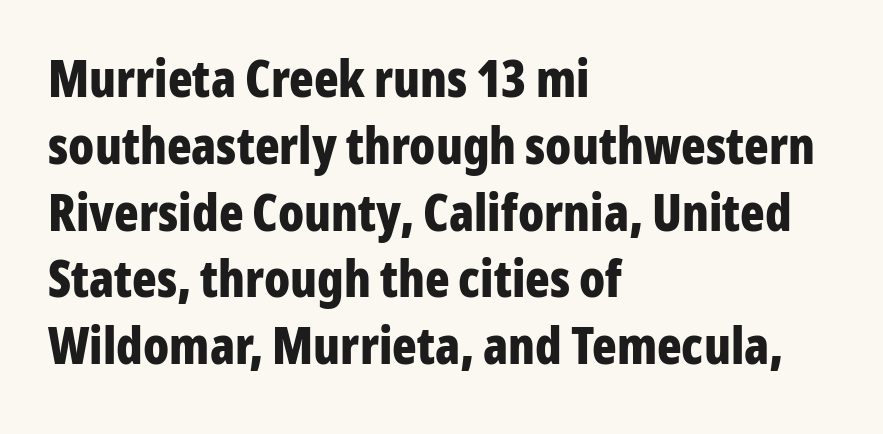
Q: Is the text bold? A: Yes.
Q: Is the text italic (slanted)? A: No, it is upright.
Q: Is the typeface a serif or a sans-serif typeface? A: Sans-serif.
Q: Is the text underlined? A: No.
Q: How is the paragraph aligned? A: Left-aligned.
Q: Is the spacing between letters normal or unusually wide? A: Normal.
Q: Is the spacing between lines tight, normal or loose? A: Normal.
Q: Width (condensed, normal, or wide)? A: Condensed.
Q: Stroke contrast? A: Low.
Q: x-height? A: Medium.
Q: Monospaced? A: No.
